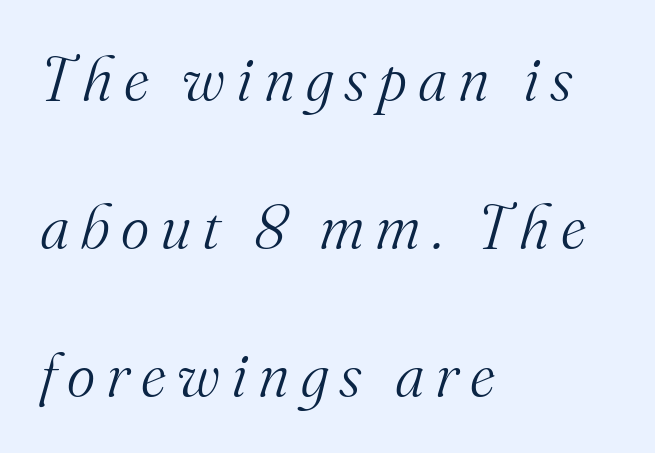
Q: Is the text bold? A: No.
Q: Is the text italic (slanted)? A: Yes, it leans right by about 16 degrees.
Q: Is the typeface a serif or a sans-serif typeface? A: Serif.
Q: Is the text underlined? A: No.
Q: How is the paragraph aligned? A: Left-aligned.
Q: Is the spacing between lines tight, normal or loose? A: Loose.
Q: Width (condensed, normal, or wide)? A: Normal.
Q: Stroke contrast? A: Medium.
Q: x-height? A: Small.
Q: Monospaced? A: No.
